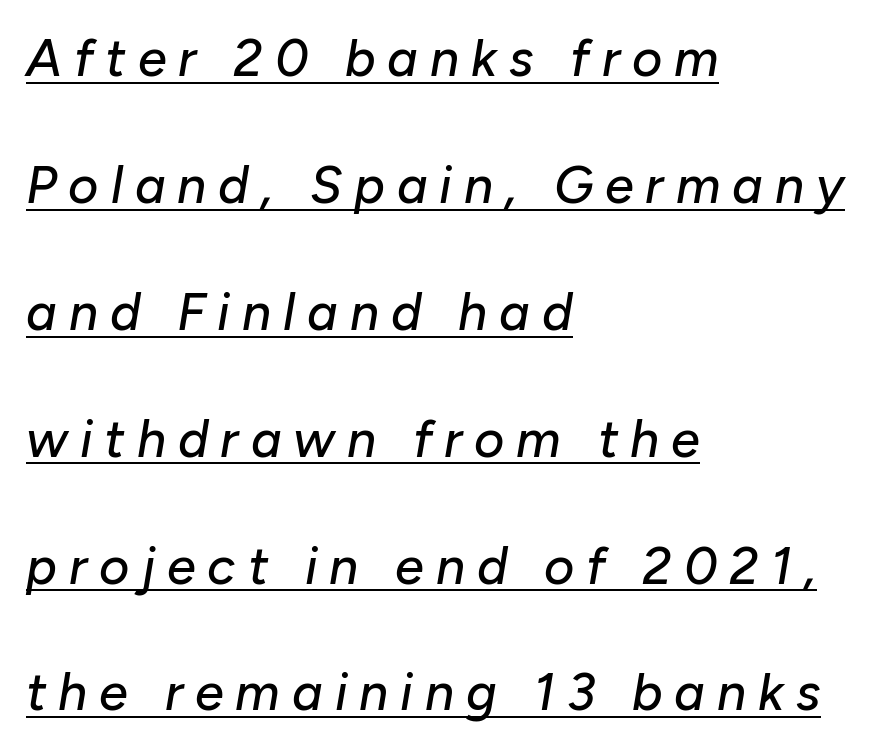
{"italic": "yes", "lean": "right", "slant_degrees": 10, "width": "normal", "stroke_contrast": "low", "x_height": "medium", "monospaced": "no", "underline": "yes", "align": "left", "line_spacing": "loose", "line_spacing_ratio": 2.44, "letter_spacing": "wide", "letter_spacing_em": 0.23, "glyph_px": 52}
